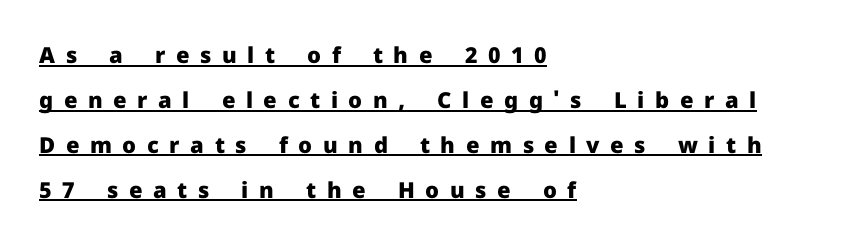
The image shows 22 px bold type, upright; set left-aligned, loose line spacing (2.04x), unusually wide letter spacing (+0.48 em), underlined.
